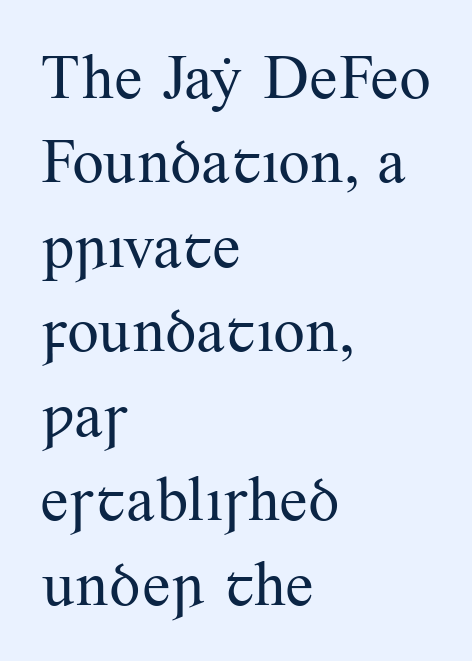
{"serif": "yes", "italic": "no", "bold": "no", "weight": "regular", "width": "normal", "stroke_contrast": "medium", "x_height": "small", "monospaced": "no", "underline": "no", "align": "left", "line_spacing": "normal", "line_spacing_ratio": 1.34, "letter_spacing": "normal", "letter_spacing_em": 0.0, "glyph_px": 63}
